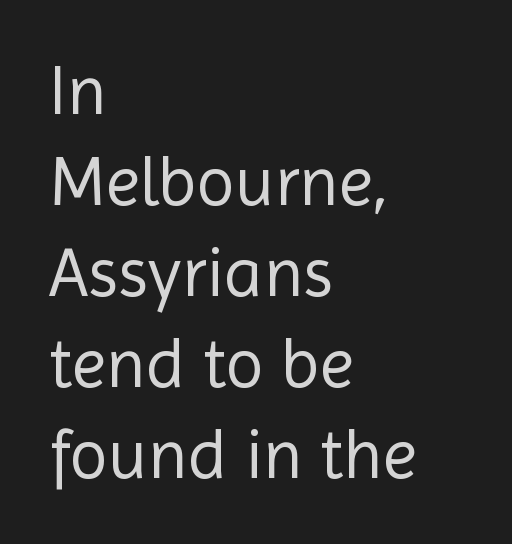
The image shows 70 px regular-weight sans-serif type, upright; set left-aligned, normal line spacing (1.3x), normal letter spacing, not underlined; a medium x-height.
